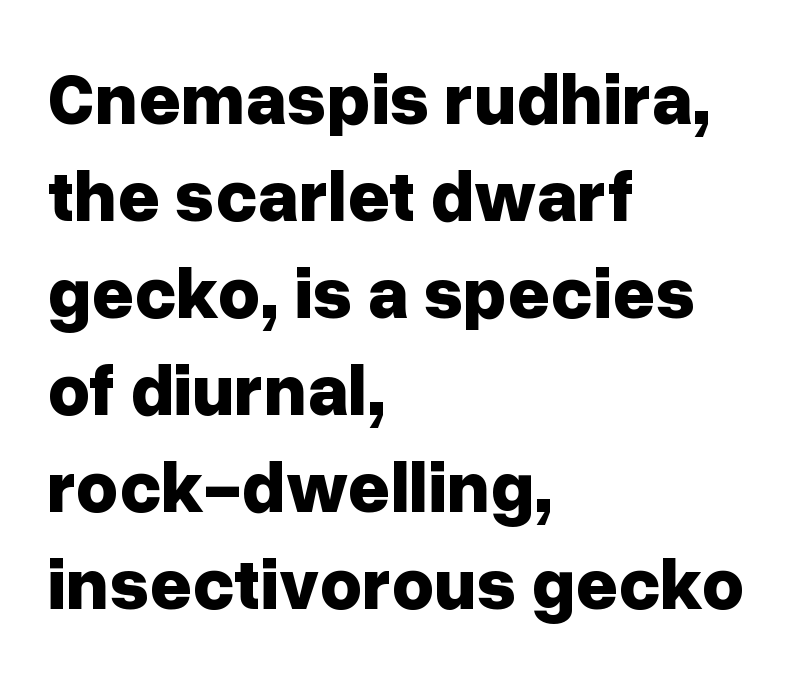
A typesetter would call this leading conventional body-copy spacing. You could not count columns in this text — the font is proportionally spaced. Does the weight exceed regular? Yes, all the way to bold. The letters sit at their default tracking, neither squeezed nor spread. The lines are quadded left. The axis of the letterforms is exactly vertical.
